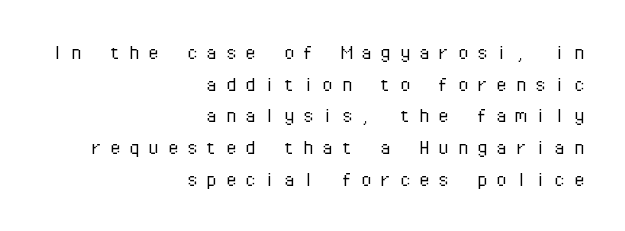
{"italic": "no", "bold": "no", "underline": "no", "align": "right", "line_spacing": "normal", "line_spacing_ratio": 1.38, "letter_spacing": "wide", "letter_spacing_em": 0.34, "glyph_px": 23}
